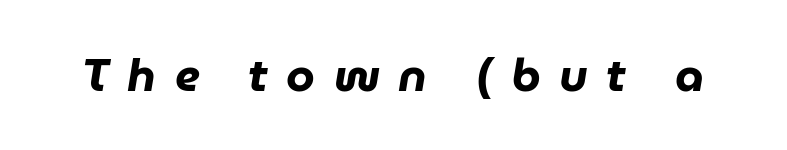
Q: Is the text bold? A: Yes.
Q: Is the text italic (slanted)? A: Yes, it leans right by about 9 degrees.
Q: Is the text underlined? A: No.
Q: Is the spacing between letters normal or unusually wide? A: Unusually wide.
Q: Width (condensed, normal, or wide)? A: Normal.
Q: Stroke contrast? A: Low.
Q: x-height? A: Medium.
Q: Monospaced? A: No.
